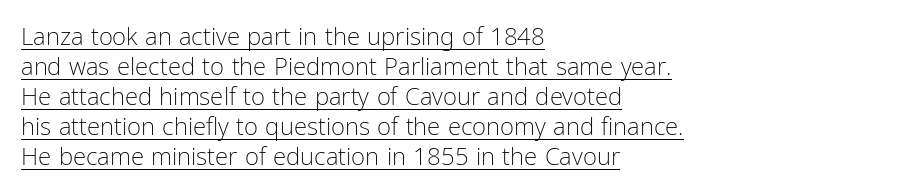
{"italic": "no", "bold": "no", "underline": "yes", "align": "left", "line_spacing": "normal", "line_spacing_ratio": 1.25, "letter_spacing": "normal", "letter_spacing_em": 0.0, "glyph_px": 24}
